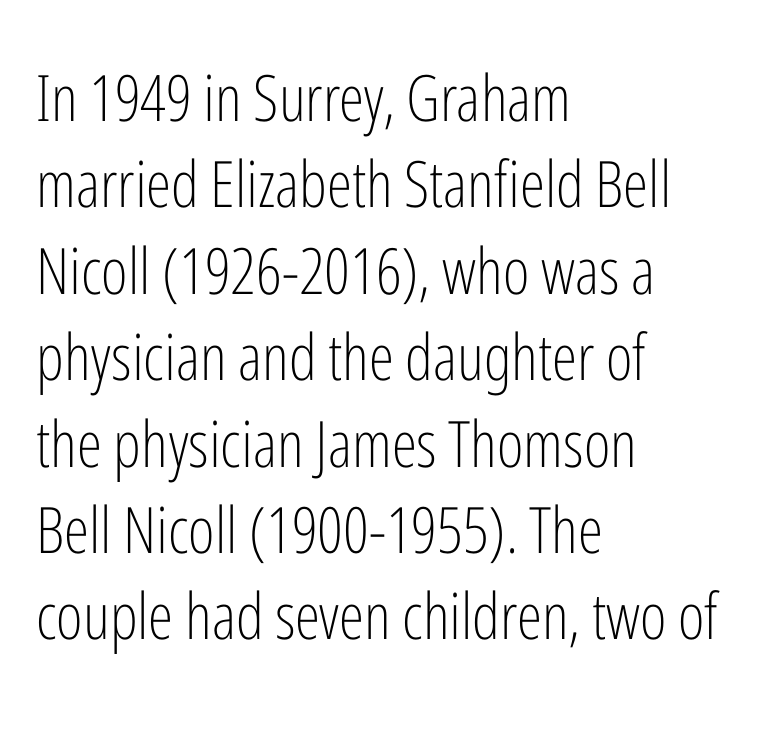
The image shows 64 px light, condensed sans-serif type, upright; set left-aligned, normal line spacing (1.35x), normal letter spacing, not underlined; low stroke contrast and a medium x-height.
